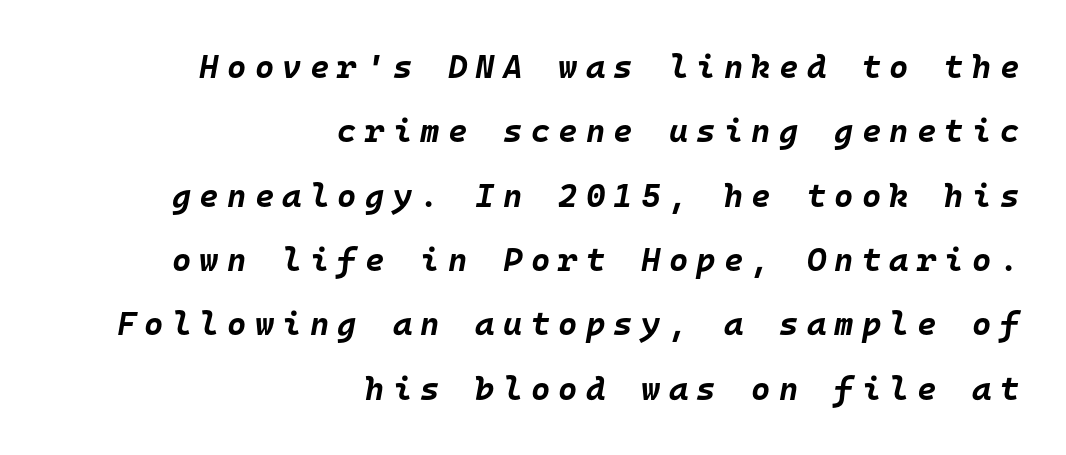
Line spacing here is loose. Words appear elongated and porous because spacing is wide. Caption: multi-line text, flush right, ragged left. What weight is shown? A full bold with thick strokes. The words here are not underlined. Every character here occupies the same horizontal width, giving the sample a typewriter-like rhythm.
